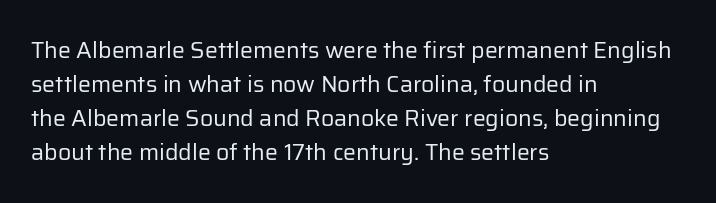
Q: Is the text bold? A: No.
Q: Is the text italic (slanted)? A: No, it is upright.
Q: Is the text underlined? A: No.
Q: How is the paragraph aligned? A: Left-aligned.
Q: Is the spacing between letters normal or unusually wide? A: Normal.
Q: Is the spacing between lines tight, normal or loose? A: Normal.
